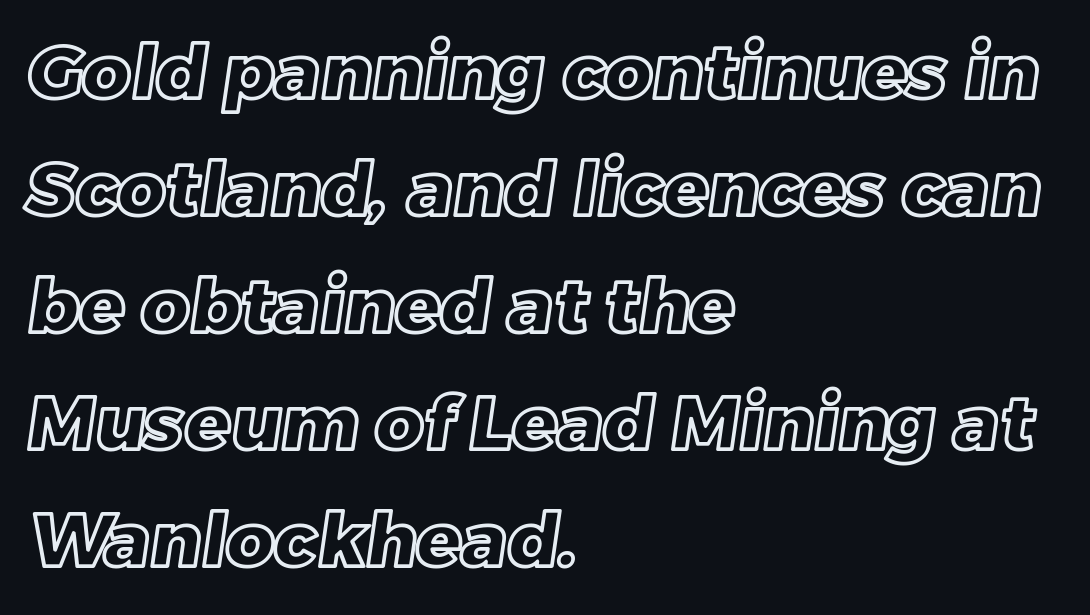
Q: Is the text underlined? A: No.
Q: How is the paragraph aligned? A: Left-aligned.
Q: Is the spacing between letters normal or unusually wide? A: Normal.
Q: Is the spacing between lines tight, normal or loose? A: Normal.
Q: Width (condensed, normal, or wide)? A: Normal.
Q: x-height? A: Large.
Q: Monospaced? A: No.
